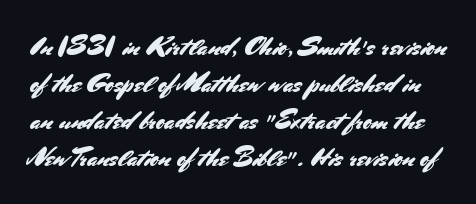
The image shows 26 px text type; set normal line spacing (1.42x), normal letter spacing, not underlined.
